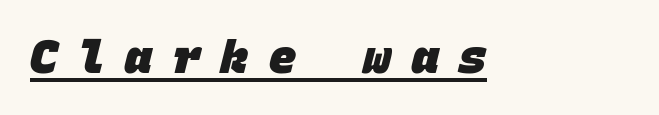
The image shows 45 px heavy sans-serif type, monospaced; set unusually wide letter spacing (+0.46 em), underlined; low stroke contrast and a large x-height.
